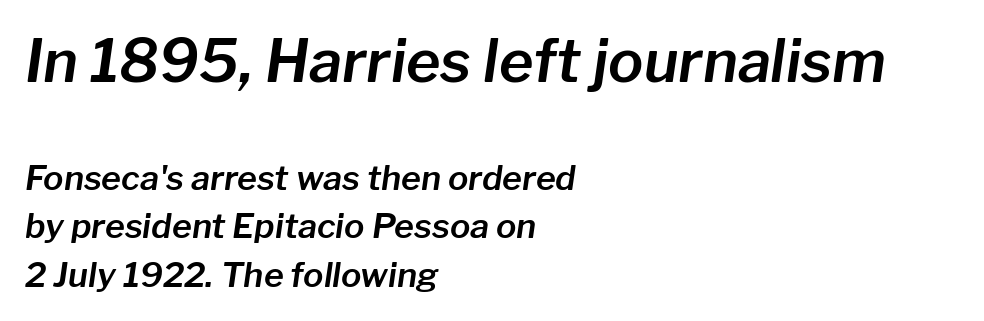
The image shows 59 px text type, italic (leaning right); set left-aligned, normal line spacing (1.43x), normal letter spacing, not underlined; the first (top) block is 1.74x larger; low stroke contrast and a medium x-height.
